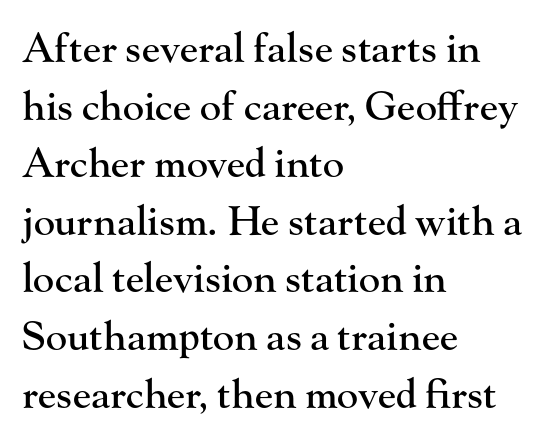
The image shows 40 px serif type, upright; set left-aligned, normal line spacing (1.44x), normal letter spacing, not underlined; high stroke contrast and a small x-height.
